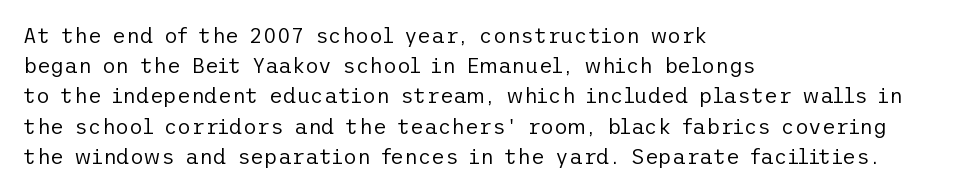
The image shows 21 px text type, upright; set left-aligned, normal line spacing (1.44x), normal letter spacing, not underlined.
